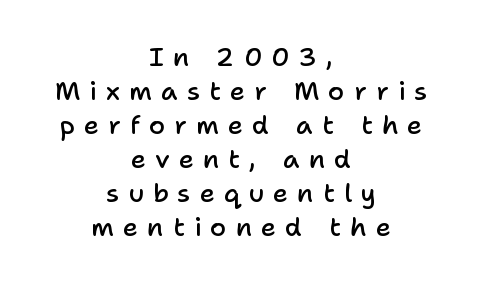
{"italic": "no", "bold": "semi", "underline": "no", "align": "center", "line_spacing": "normal", "line_spacing_ratio": 1.31, "letter_spacing": "wide", "letter_spacing_em": 0.35, "glyph_px": 26}
